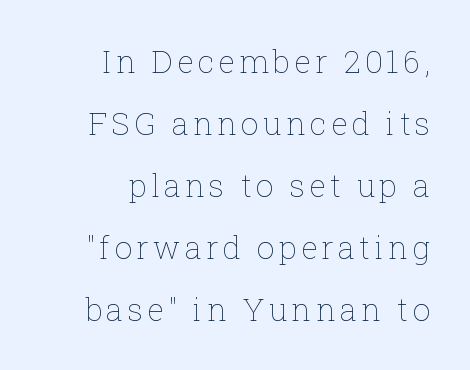
{"italic": "no", "bold": "no", "weight": "thin", "width": "normal", "stroke_contrast": "low", "x_height": "medium", "monospaced": "no", "underline": "no", "align": "right", "line_spacing": "loose", "line_spacing_ratio": 2.0, "glyph_px": 31}
